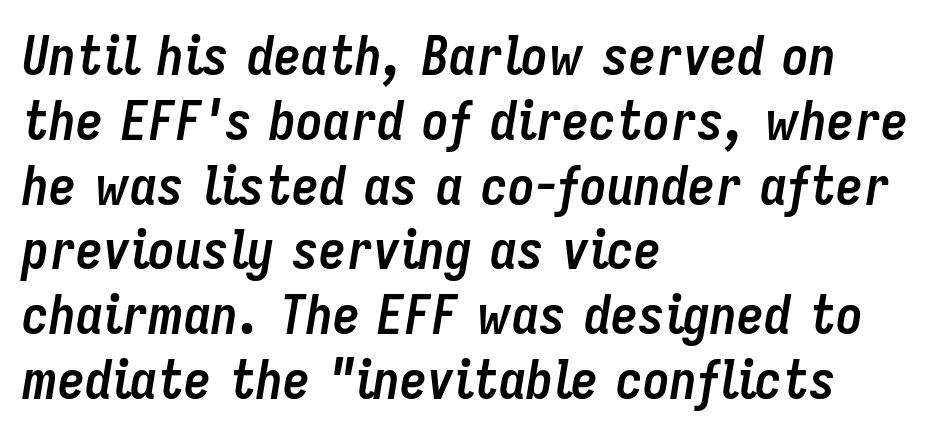
{"italic": "yes", "lean": "right", "slant_degrees": 9, "bold": "yes", "weight": "semibold", "width": "condensed", "stroke_contrast": "low", "x_height": "medium", "monospaced": "no", "underline": "no", "align": "left", "line_spacing_ratio": 1.2, "letter_spacing": "normal", "letter_spacing_em": 0.0, "glyph_px": 54}
